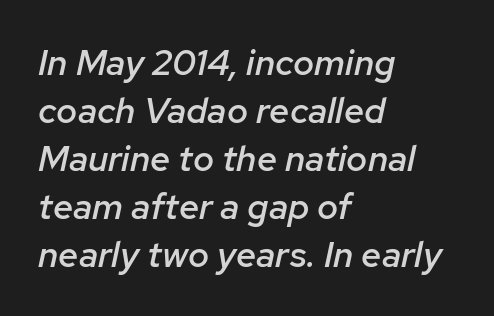
Q: Is the text bold? A: Semi-bold.
Q: Is the text italic (slanted)? A: Yes, it leans right by about 12 degrees.
Q: Is the text underlined? A: No.
Q: How is the paragraph aligned? A: Left-aligned.
Q: Is the spacing between letters normal or unusually wide? A: Normal.
Q: Is the spacing between lines tight, normal or loose? A: Normal.
Q: Width (condensed, normal, or wide)? A: Normal.
Q: Stroke contrast? A: Low.
Q: x-height? A: Medium.
Q: Monospaced? A: No.
